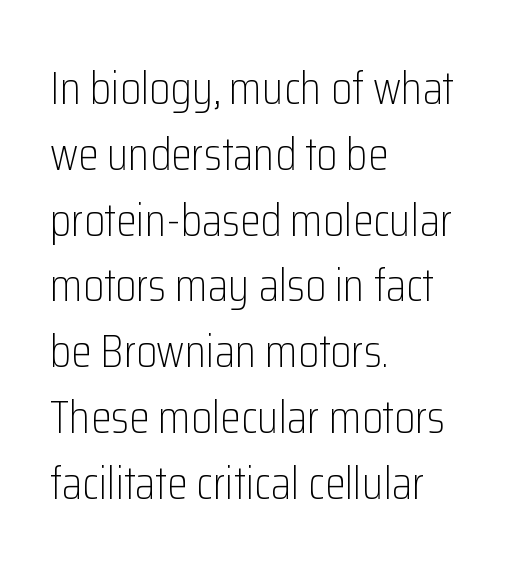
{"serif": "no", "italic": "no", "bold": "no", "weight": "light", "width": "condensed", "stroke_contrast": "low", "x_height": "medium", "monospaced": "no", "underline": "no", "align": "left", "line_spacing": "normal", "line_spacing_ratio": 1.4, "letter_spacing": "normal", "letter_spacing_em": 0.0, "glyph_px": 47}
